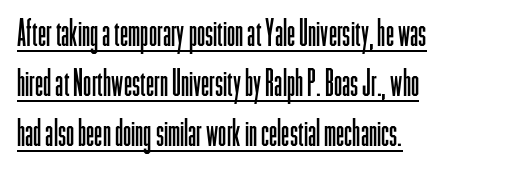
The weight tops out at a normal text grade. Check where the strokes stop: nothing finishes them off — pure sans. The rendering uses a moderate line-height, typical for paragraphs. The compositor pushed each line to the left boundary.
